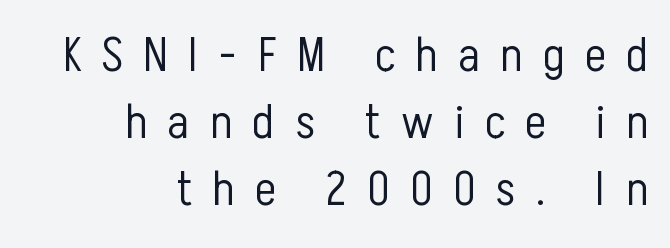
The image shows 49 px light, condensed sans-serif type, upright; set right-aligned, normal line spacing (1.37x), unusually wide letter spacing (+0.42 em), not underlined; low stroke contrast and a medium x-height.
